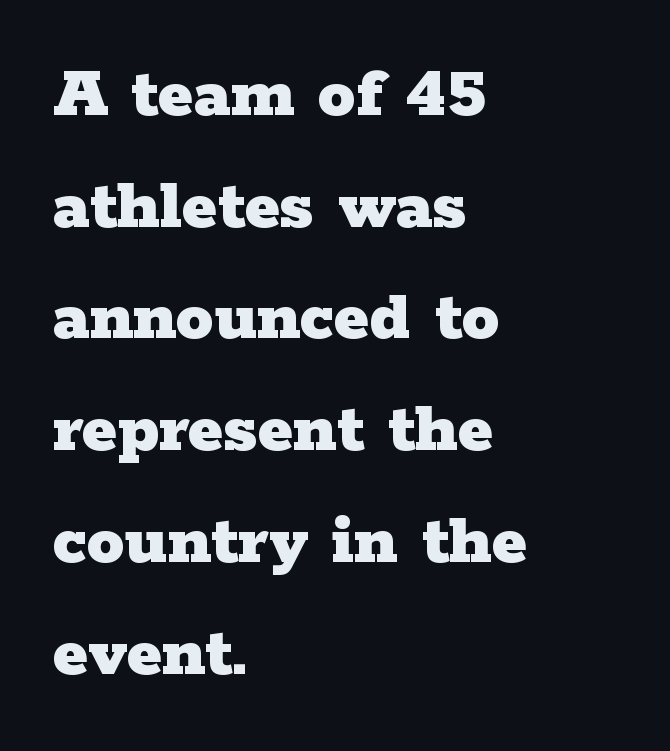
Q: Is the text bold? A: Yes.
Q: Is the text italic (slanted)? A: No, it is upright.
Q: Is the typeface a serif or a sans-serif typeface? A: Serif.
Q: Is the text underlined? A: No.
Q: How is the paragraph aligned? A: Left-aligned.
Q: Is the spacing between letters normal or unusually wide? A: Normal.
Q: Is the spacing between lines tight, normal or loose? A: Normal.
Q: Width (condensed, normal, or wide)? A: Wide.
Q: Stroke contrast? A: Low.
Q: x-height? A: Medium.
Q: Monospaced? A: No.
